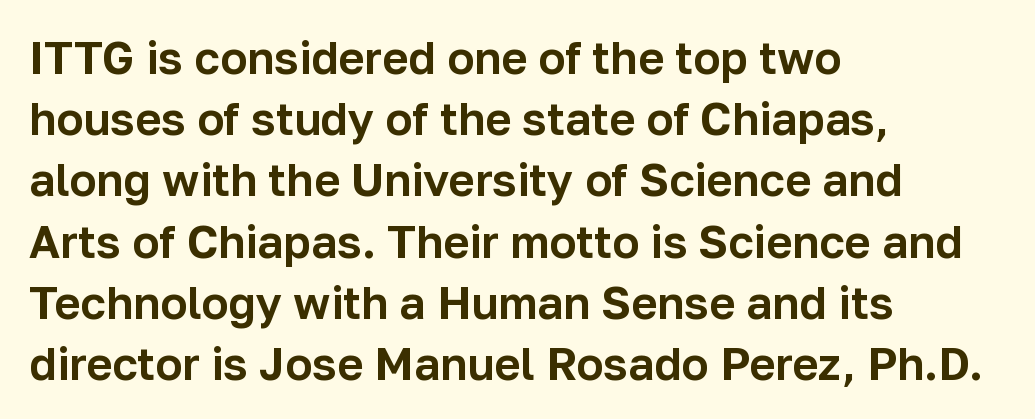
{"serif": "no", "italic": "no", "width": "normal", "stroke_contrast": "low", "x_height": "medium", "monospaced": "no", "underline": "no", "align": "left", "line_spacing": "normal", "line_spacing_ratio": 1.36, "letter_spacing": "normal", "letter_spacing_em": 0.0, "glyph_px": 45}
